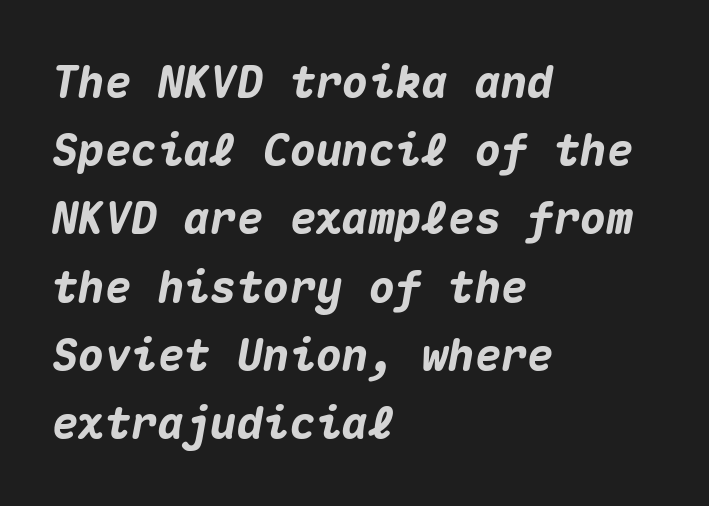
{"italic": "yes", "lean": "right", "slant_degrees": 10, "bold": "yes", "weight": "heavy", "width": "normal", "stroke_contrast": "medium", "x_height": "medium", "monospaced": "yes", "underline": "no", "align": "left", "line_spacing": "normal", "line_spacing_ratio": 1.55, "letter_spacing": "normal", "letter_spacing_em": 0.0, "glyph_px": 44}
